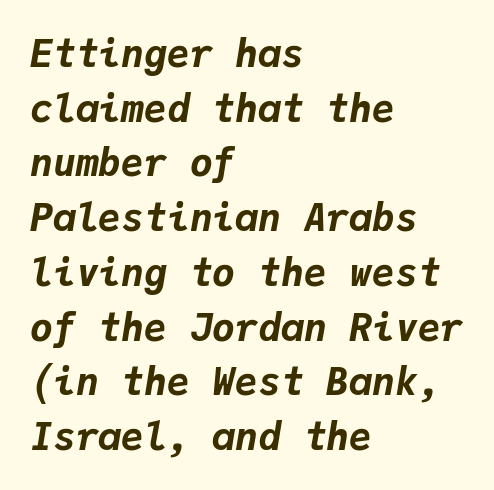
Q: Is the text bold? A: Yes.
Q: Is the text italic (slanted)? A: Yes, it leans right by about 9 degrees.
Q: Is the text underlined? A: No.
Q: How is the paragraph aligned? A: Left-aligned.
Q: Is the spacing between letters normal or unusually wide? A: Normal.
Q: Is the spacing between lines tight, normal or loose? A: Normal.
Q: Width (condensed, normal, or wide)? A: Normal.
Q: Stroke contrast? A: Low.
Q: x-height? A: Medium.
Q: Monospaced? A: Yes.
